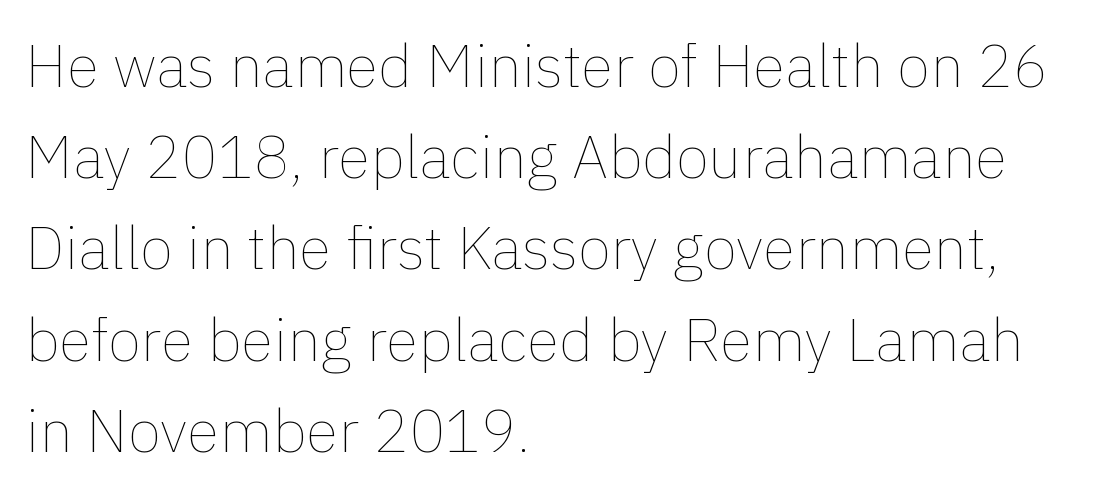
The image shows 60 px thin type, upright; set left-aligned, normal line spacing (1.52x), normal letter spacing, not underlined; a medium x-height.
